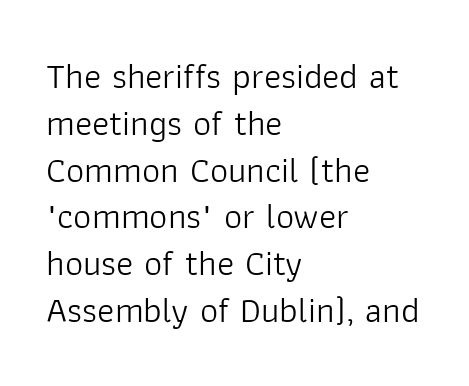
The line-height multiplier appears to be the usual default. The axis of the letterforms is exactly vertical. Honestly, there is no underline to notice here at all. The face used here is rendered with its standard letterfit.
